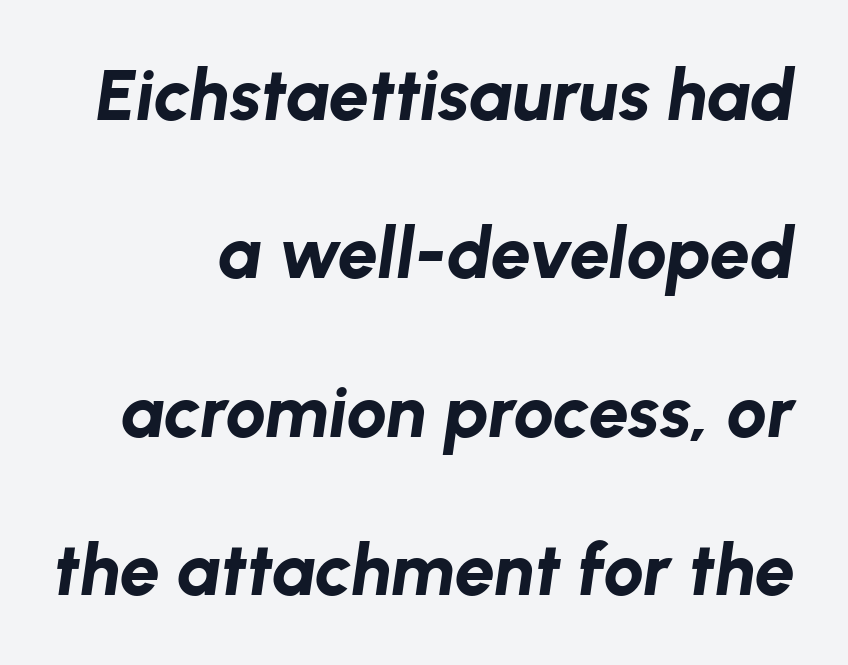
Nobody drew a line under any word here. Is this a fixed-width face? No — the glyphs have proportional, varying widths. Horizontal alignment here is rightward, an uncommon choice for prose. Standard letterfit; no display-style spreading of the glyphs. A typesetter would mark this as italic. Students, observe: this is what heavily led, spacious text looks like.
